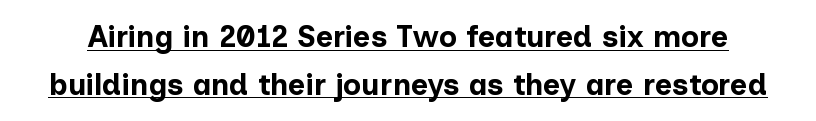
{"serif": "no", "italic": "no", "bold": "yes", "weight": "bold", "width": "normal", "stroke_contrast": "low", "x_height": "medium", "monospaced": "no", "underline": "yes", "line_spacing": "normal", "line_spacing_ratio": 1.59, "letter_spacing": "normal", "letter_spacing_em": 0.0, "glyph_px": 30}
